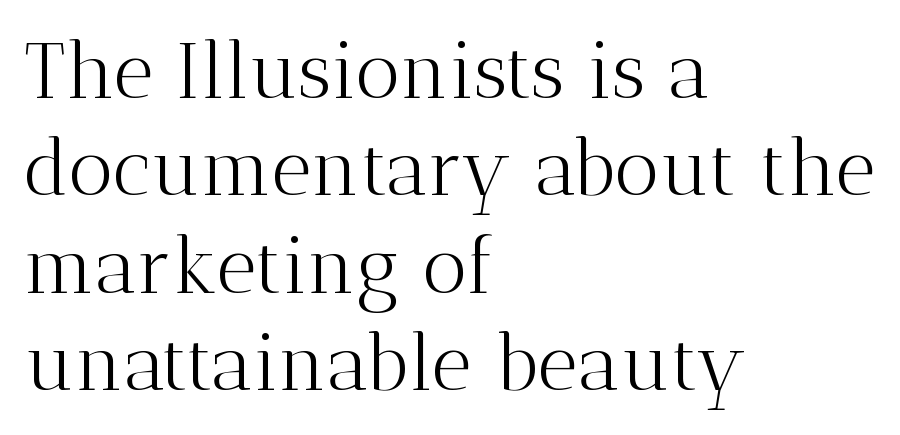
Q: Is the text bold? A: No.
Q: Is the text italic (slanted)? A: No, it is upright.
Q: Is the typeface a serif or a sans-serif typeface? A: Serif.
Q: Is the text underlined? A: No.
Q: How is the paragraph aligned? A: Left-aligned.
Q: Is the spacing between letters normal or unusually wide? A: Normal.
Q: Is the spacing between lines tight, normal or loose? A: Normal.
Q: Width (condensed, normal, or wide)? A: Normal.
Q: Stroke contrast? A: Medium.
Q: x-height? A: Medium.
Q: Monospaced? A: No.
